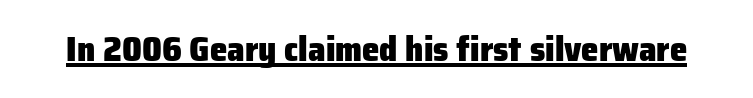
Q: Is the text bold? A: Yes.
Q: Is the text italic (slanted)? A: No, it is upright.
Q: Is the typeface a serif or a sans-serif typeface? A: Sans-serif.
Q: Is the text underlined? A: Yes.
Q: Is the spacing between letters normal or unusually wide? A: Normal.
Q: Width (condensed, normal, or wide)? A: Normal.
Q: Stroke contrast? A: Low.
Q: x-height? A: Medium.
Q: Monospaced? A: No.
